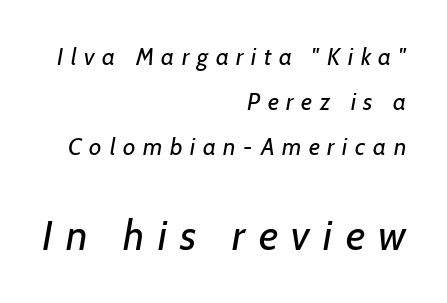
Q: Is the text bold? A: No.
Q: Is the text italic (slanted)? A: Yes, it leans right by about 7 degrees.
Q: Is the text underlined? A: No.
Q: How is the paragraph aligned? A: Right-aligned.
Q: Is the spacing between letters normal or unusually wide? A: Unusually wide.
Q: Which block of text is set in a larger size, the first (top) or the second (bottom)? A: The second (bottom) one.
Q: Width (condensed, normal, or wide)? A: Normal.
Q: Stroke contrast? A: Low.
Q: x-height? A: Medium.
Q: Monospaced? A: No.
